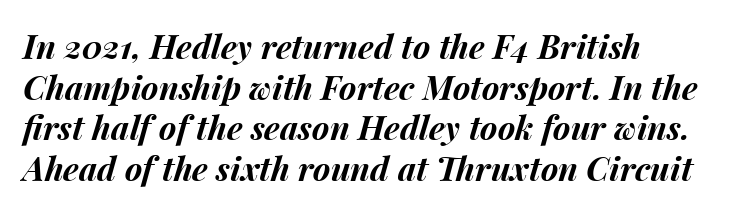
{"italic": "yes", "lean": "right", "slant_degrees": 15, "bold": "yes", "weight": "bold", "width": "normal", "stroke_contrast": "medium", "x_height": "medium", "monospaced": "no", "underline": "no", "align": "left", "line_spacing_ratio": 1.23, "letter_spacing": "normal", "letter_spacing_em": 0.0, "glyph_px": 33}
